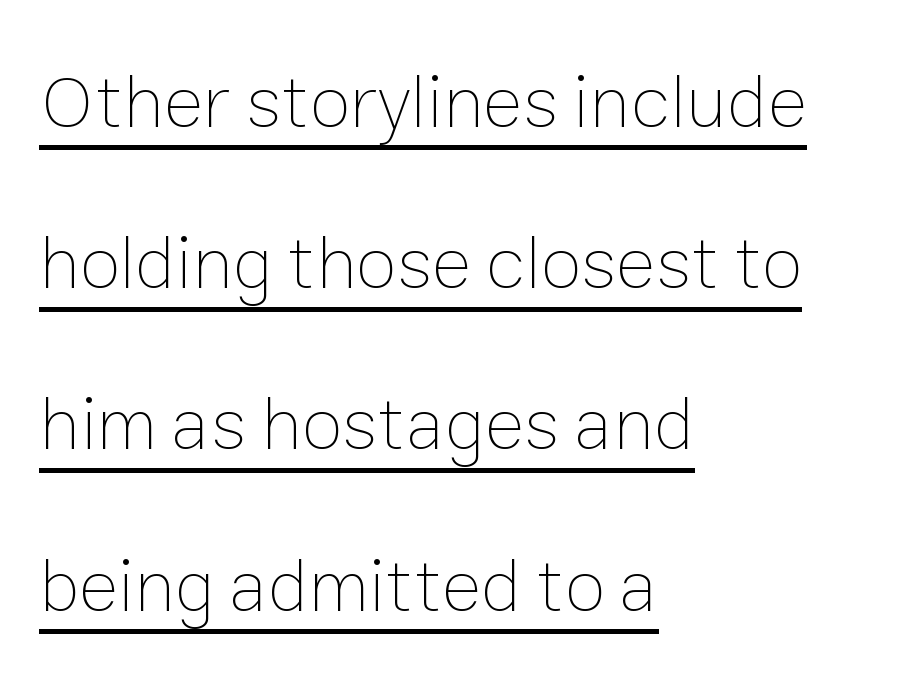
Q: Is the text bold? A: No.
Q: Is the text italic (slanted)? A: No, it is upright.
Q: Is the text underlined? A: Yes.
Q: How is the paragraph aligned? A: Left-aligned.
Q: Is the spacing between letters normal or unusually wide? A: Normal.
Q: Is the spacing between lines tight, normal or loose? A: Loose.
Q: Width (condensed, normal, or wide)? A: Normal.
Q: Stroke contrast? A: Low.
Q: x-height? A: Medium.
Q: Monospaced? A: No.
